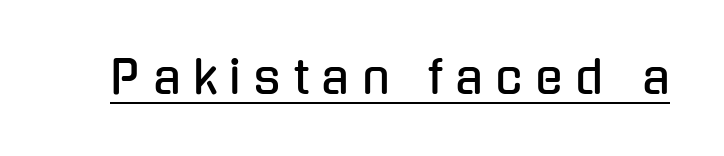
Q: Is the text italic (slanted)? A: No, it is upright.
Q: Is the typeface a serif or a sans-serif typeface? A: Sans-serif.
Q: Is the text underlined? A: Yes.
Q: Is the spacing between letters normal or unusually wide? A: Unusually wide.
Q: Width (condensed, normal, or wide)? A: Condensed.
Q: Stroke contrast? A: Low.
Q: x-height? A: Medium.
Q: Monospaced? A: No.
